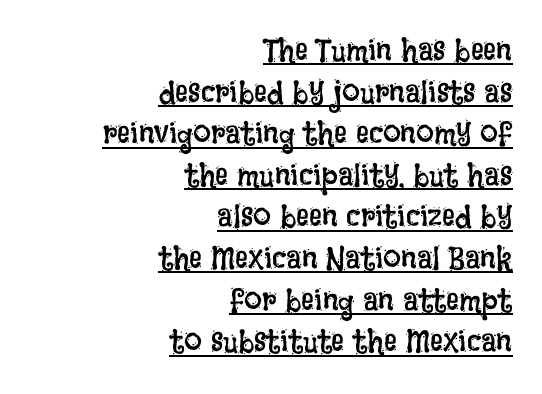
Q: Is the text bold? A: No.
Q: Is the text italic (slanted)? A: No, it is upright.
Q: Is the text underlined? A: Yes.
Q: How is the paragraph aligned? A: Right-aligned.
Q: Is the spacing between letters normal or unusually wide? A: Normal.
Q: Is the spacing between lines tight, normal or loose? A: Normal.
Q: Width (condensed, normal, or wide)? A: Condensed.
Q: Stroke contrast? A: Low.
Q: x-height? A: Large.
Q: Monospaced? A: No.
